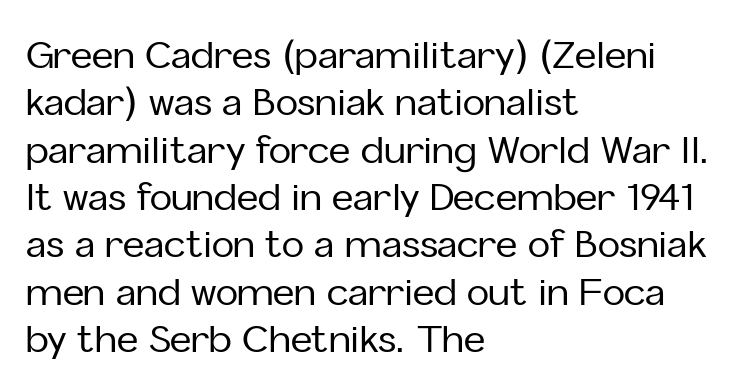
The image shows 37 px sans-serif type, upright; set left-aligned, normal line spacing (1.28x), normal letter spacing, not underlined; low stroke contrast and a medium x-height.
